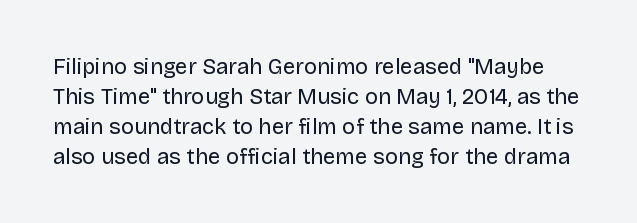
{"italic": "no", "bold": "no", "underline": "no", "line_spacing": "normal", "line_spacing_ratio": 1.36, "letter_spacing": "normal", "letter_spacing_em": 0.0, "glyph_px": 22}
